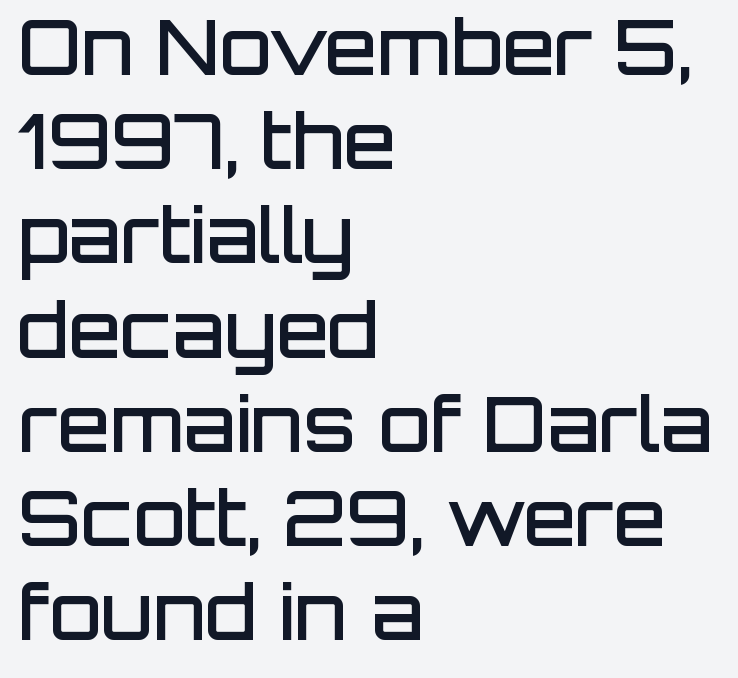
Underlining? Definitely not there. You can tell from the bare stems that sans-serif type was used. Posture: straight, roman, zero tilt. The horizontal fit of the characters is conventional and even. Short and long lines alike share a common starting point at left.
